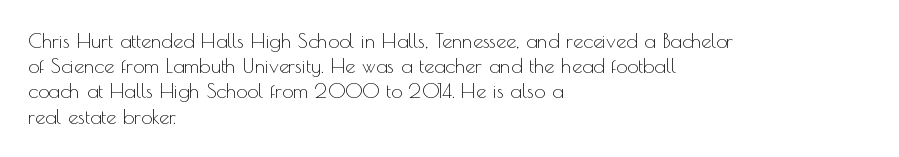
Q: Is the text bold? A: No.
Q: Is the text italic (slanted)? A: No, it is upright.
Q: Is the text underlined? A: No.
Q: How is the paragraph aligned? A: Left-aligned.
Q: Is the spacing between letters normal or unusually wide? A: Normal.
Q: Is the spacing between lines tight, normal or loose? A: Normal.
